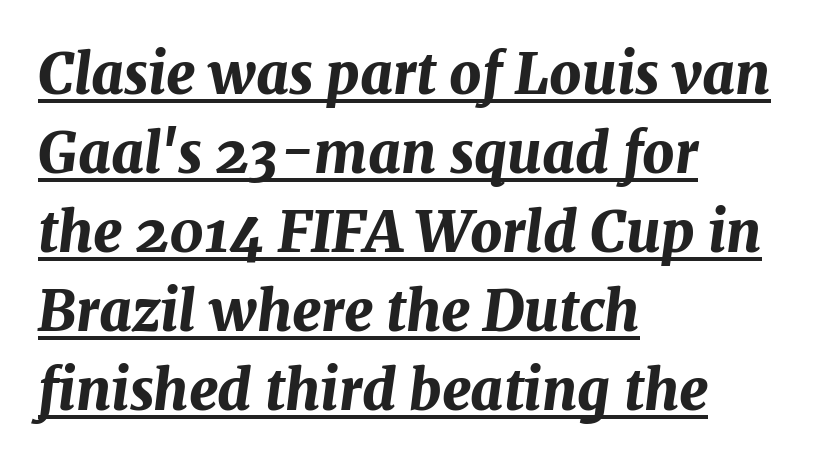
The image shows 56 px bold type, italic (leaning right); set left-aligned, normal line spacing (1.41x), normal letter spacing, underlined; medium stroke contrast and a medium x-height.
